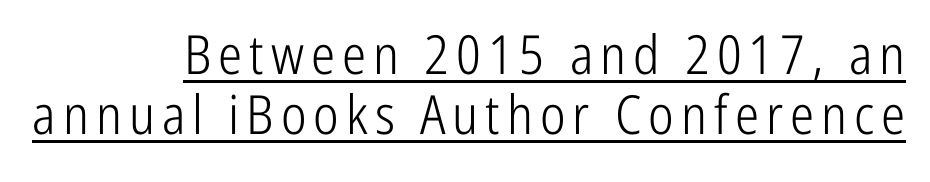
Looks like regular typesetting: each glyph gets only the width it needs. Heaviness? Minimal to ordinary, like unemphasized prose. Which margin do the lines hug? The right one — the left edge is uneven. Ordinary non-slanted type is in use. Horizontal bands of white between lines are thin slivers. Does a line run under the words? Yes, clearly.
